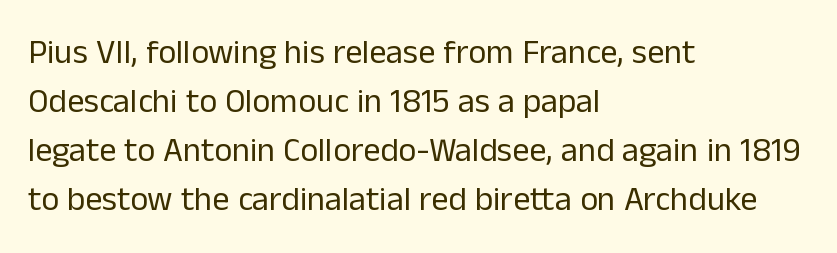
{"serif": "no", "italic": "no", "bold": "no", "weight": "regular", "width": "normal", "stroke_contrast": "low", "x_height": "medium", "monospaced": "no", "underline": "no", "align": "left", "line_spacing": "normal", "line_spacing_ratio": 1.44, "letter_spacing": "normal", "letter_spacing_em": 0.0, "glyph_px": 34}
